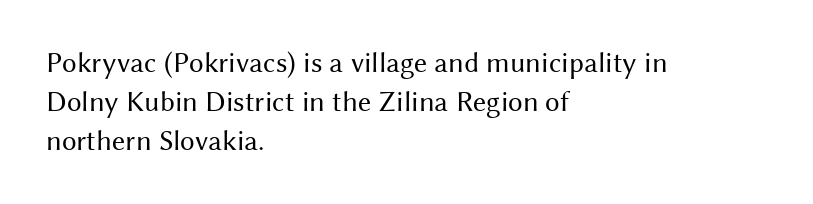
{"serif": "no", "italic": "no", "bold": "no", "weight": "regular", "width": "normal", "stroke_contrast": "medium", "x_height": "medium", "monospaced": "no", "underline": "no", "align": "left", "line_spacing": "normal", "line_spacing_ratio": 1.34, "letter_spacing": "normal", "letter_spacing_em": 0.0, "glyph_px": 29}
